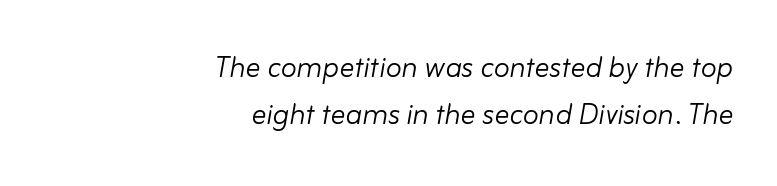
The image shows 37 px light type, italic (leaning right); set right-aligned, normal line spacing (1.27x), normal letter spacing, not underlined; low stroke contrast and a small x-height.
